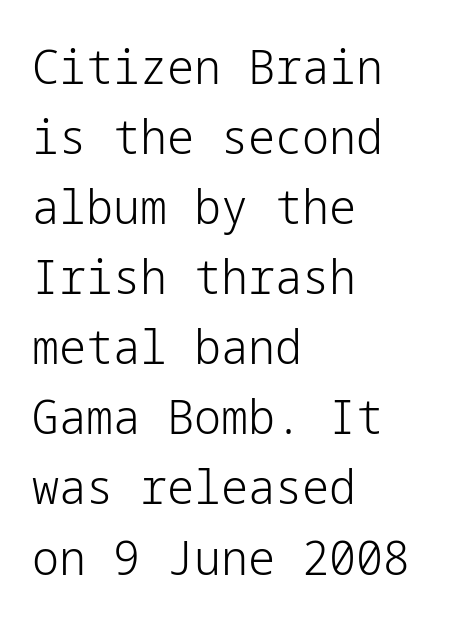
The image shows 48 px light sans-serif type, upright; set left-aligned, normal line spacing (1.46x), normal letter spacing, not underlined; low stroke contrast and a medium x-height.
